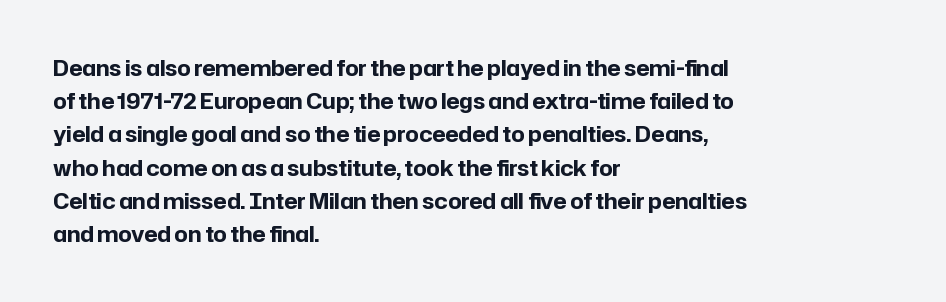
The image shows 21 px bold type, upright; set left-aligned, normal line spacing (1.58x), normal letter spacing, not underlined.
